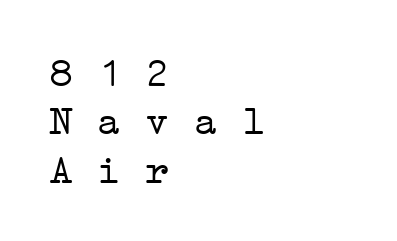
Q: Is the text bold? A: No.
Q: Is the typeface a serif or a sans-serif typeface? A: Serif.
Q: Is the text underlined? A: No.
Q: How is the paragraph aligned? A: Left-aligned.
Q: Is the spacing between letters normal or unusually wide? A: Normal.
Q: Width (condensed, normal, or wide)? A: Wide.
Q: Stroke contrast? A: Low.
Q: x-height? A: Medium.
Q: Monospaced? A: Yes.
